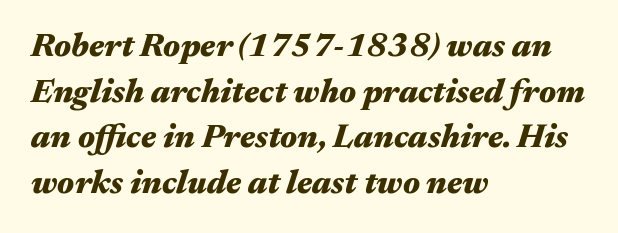
{"italic": "yes", "lean": "right", "slant_degrees": 17, "bold": "yes", "weight": "heavy", "width": "wide", "stroke_contrast": "medium", "x_height": "medium", "monospaced": "no", "underline": "no", "align": "left", "line_spacing": "normal", "line_spacing_ratio": 1.38, "letter_spacing": "normal", "letter_spacing_em": 0.0, "glyph_px": 33}
